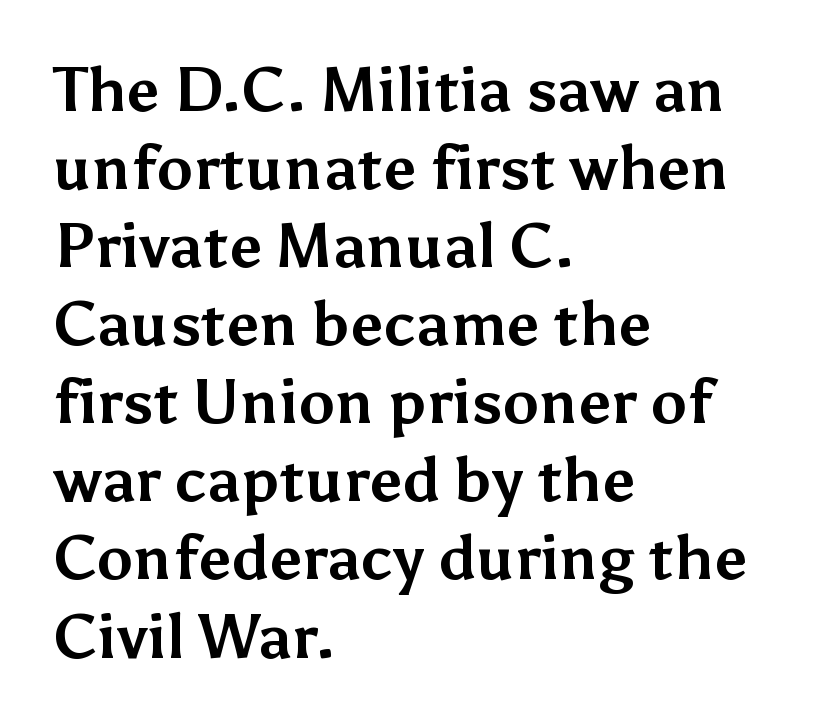
Does the lettering tilt? It doesn't — this is upright. This sample has the flowing, uneven cadence of proportional lettering. Inter-character spacing is left at the font's built-in metrics. Line spacing here is normal.
